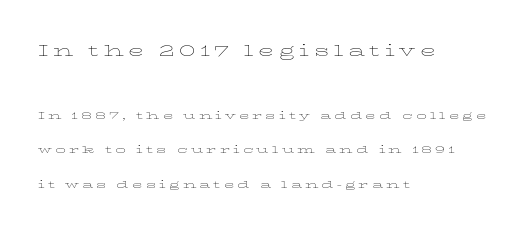
No extra ink here — the face is not bold. The passage shown stacks its lines with a broad gap. No italicization has been applied; the sample stays upright. The first block has been scaled up relative to the second. Teacher's note: observe the even left margin — that is flush-left alignment.
